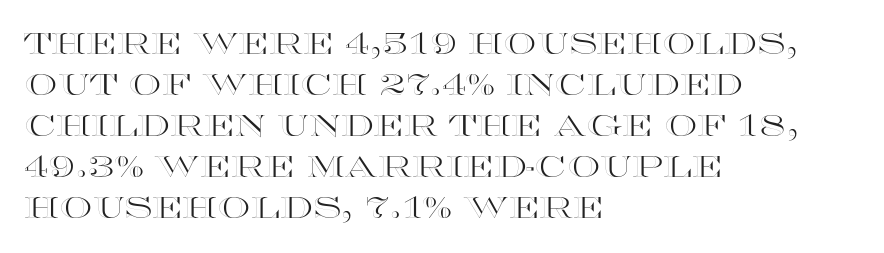
Posture: upright roman. Note the varied advance widths — an 'i' is clearly narrower than an 'm'. There is no visible air inserted between adjacent glyphs. Quick note: underline off. What's the leading like? Ordinary, nothing unusual.
